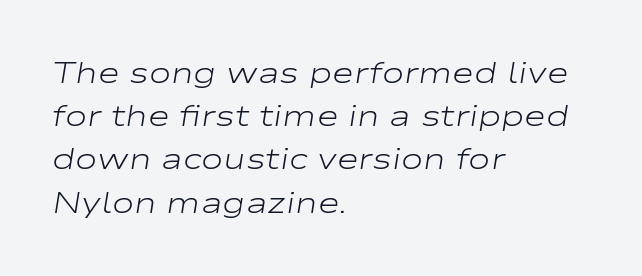
Q: Is the text bold? A: No.
Q: Is the text italic (slanted)? A: Yes, it leans right by about 9 degrees.
Q: Is the text underlined? A: No.
Q: How is the paragraph aligned? A: Left-aligned.
Q: Is the spacing between letters normal or unusually wide? A: Normal.
Q: Is the spacing between lines tight, normal or loose? A: Normal.
Q: Width (condensed, normal, or wide)? A: Wide.
Q: Stroke contrast? A: Low.
Q: x-height? A: Medium.
Q: Monospaced? A: No.
